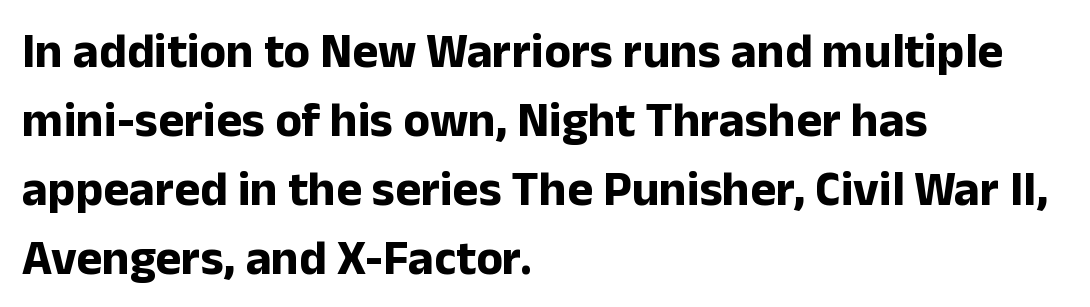
{"serif": "no", "italic": "no", "bold": "yes", "weight": "bold", "width": "normal", "stroke_contrast": "low", "x_height": "medium", "monospaced": "no", "underline": "no", "align": "left", "line_spacing": "normal", "line_spacing_ratio": 1.41, "letter_spacing": "normal", "letter_spacing_em": 0.0, "glyph_px": 49}
